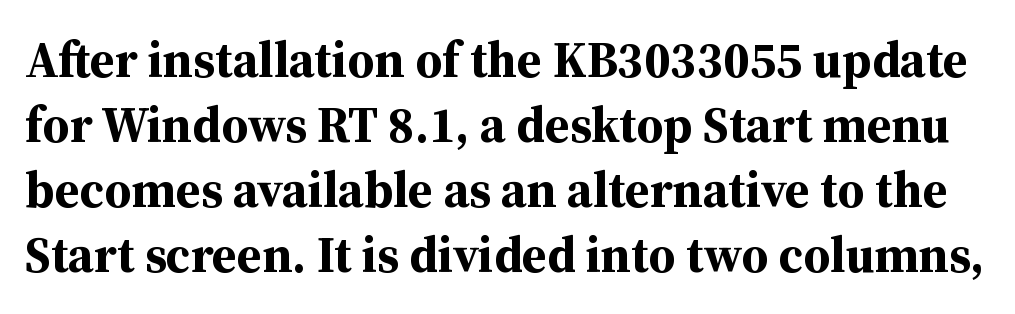
Q: Is the text bold? A: Yes.
Q: Is the text italic (slanted)? A: No, it is upright.
Q: Is the typeface a serif or a sans-serif typeface? A: Serif.
Q: Is the text underlined? A: No.
Q: Is the spacing between letters normal or unusually wide? A: Normal.
Q: Is the spacing between lines tight, normal or loose? A: Normal.
Q: Width (condensed, normal, or wide)? A: Normal.
Q: Stroke contrast? A: Medium.
Q: x-height? A: Medium.
Q: Monospaced? A: No.
